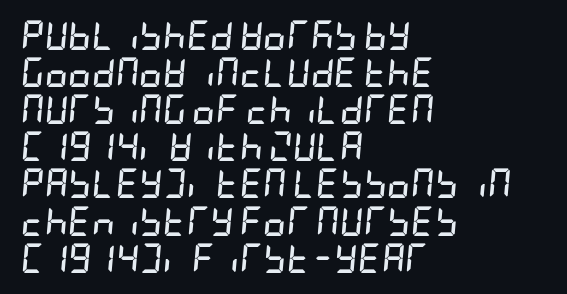
The letters are bold, with thick, heavy strokes. No extra tracking has been applied to these lines. Decoration check: the copy has no underline. If you drew a line through each stem, it would be angled. These lines are set flush left with a ragged right edge.
